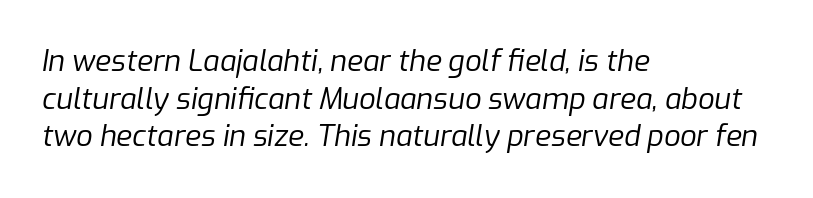
{"italic": "yes", "lean": "right", "slant_degrees": 9, "bold": "no", "weight": "regular", "width": "normal", "stroke_contrast": "low", "x_height": "medium", "monospaced": "no", "underline": "no", "align": "left", "line_spacing": "normal", "line_spacing_ratio": 1.3, "letter_spacing": "normal", "letter_spacing_em": 0.0, "glyph_px": 29}
